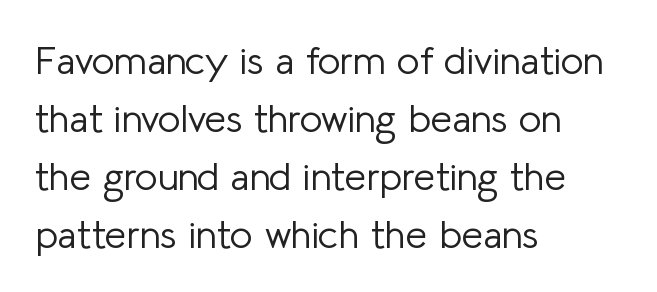
Q: Is the text bold? A: No.
Q: Is the text italic (slanted)? A: No, it is upright.
Q: Is the typeface a serif or a sans-serif typeface? A: Sans-serif.
Q: Is the text underlined? A: No.
Q: How is the paragraph aligned? A: Left-aligned.
Q: Is the spacing between letters normal or unusually wide? A: Normal.
Q: Is the spacing between lines tight, normal or loose? A: Normal.
Q: Width (condensed, normal, or wide)? A: Normal.
Q: Stroke contrast? A: Low.
Q: x-height? A: Medium.
Q: Monospaced? A: No.
